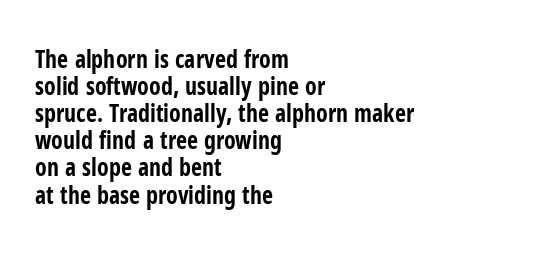
The image shows 24 px bold type, upright; set left-aligned, tight line spacing (1.13x), normal letter spacing, not underlined.
